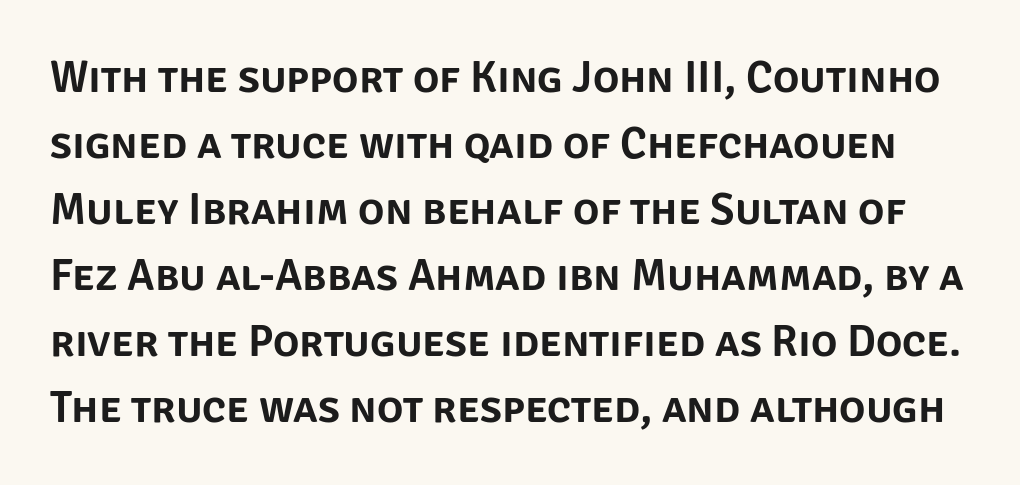
In terms of letterform style, serifs are entirely absent. The letters sit at their default tracking, neither squeezed nor spread. A roman cut, with each character standing at attention. Think of a printed novel: that variable character pitch is what you see here. Vertically, the passage feels balanced, rows spaced as you'd expect. The passage shown is not underscored anywhere.
